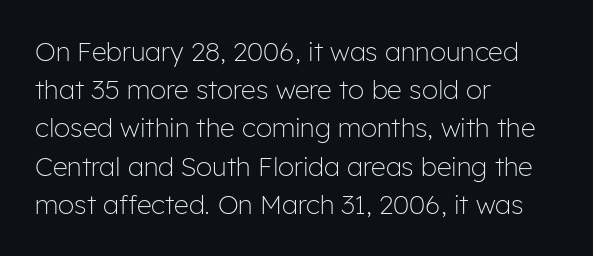
The image shows 26 px text type, upright; set left-aligned, normal line spacing (1.47x), normal letter spacing, not underlined.
